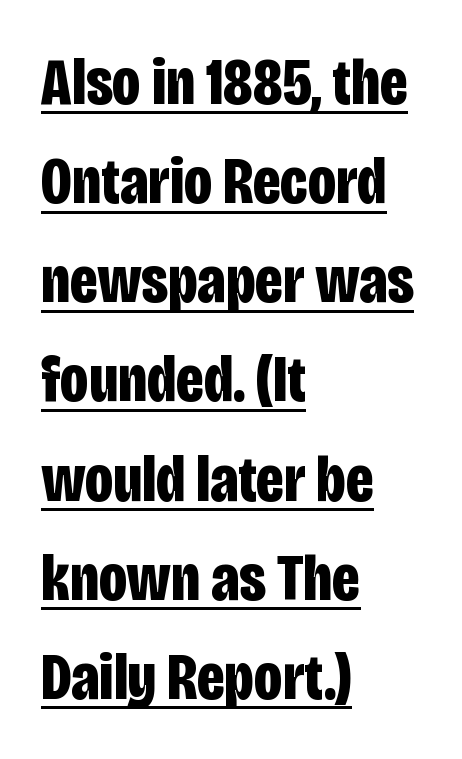
{"serif": "no", "italic": "no", "bold": "yes", "weight": "bold", "width": "condensed", "stroke_contrast": "low", "x_height": "large", "monospaced": "no", "underline": "yes", "align": "left", "line_spacing": "normal", "line_spacing_ratio": 1.48, "letter_spacing": "normal", "letter_spacing_em": 0.0, "glyph_px": 67}
